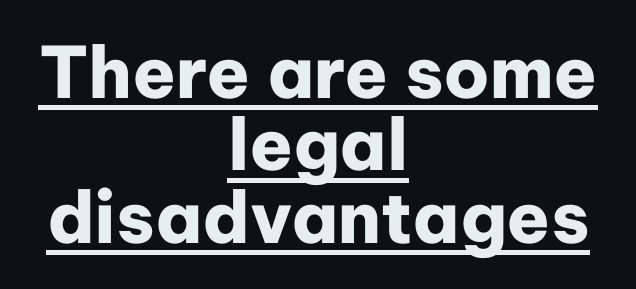
Q: Is the text bold? A: Yes.
Q: Is the text italic (slanted)? A: No, it is upright.
Q: Is the typeface a serif or a sans-serif typeface? A: Sans-serif.
Q: Is the text underlined? A: Yes.
Q: How is the paragraph aligned? A: Centered.
Q: Is the spacing between letters normal or unusually wide? A: Normal.
Q: Is the spacing between lines tight, normal or loose? A: Tight.
Q: Width (condensed, normal, or wide)? A: Normal.
Q: Stroke contrast? A: Low.
Q: x-height? A: Medium.
Q: Monospaced? A: No.
